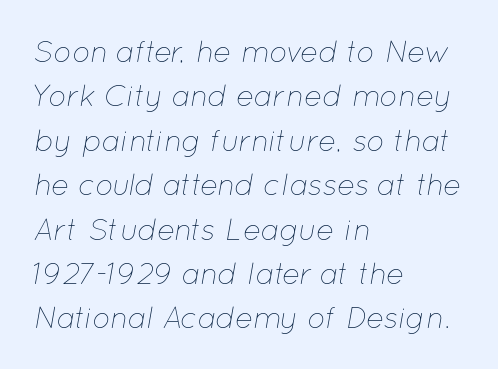
Q: Is the text bold? A: No.
Q: Is the text italic (slanted)? A: Yes, it leans right by about 12 degrees.
Q: Is the text underlined? A: No.
Q: How is the paragraph aligned? A: Left-aligned.
Q: Is the spacing between letters normal or unusually wide? A: Normal.
Q: Is the spacing between lines tight, normal or loose? A: Normal.
Q: Width (condensed, normal, or wide)? A: Normal.
Q: Stroke contrast? A: Low.
Q: x-height? A: Medium.
Q: Monospaced? A: No.
